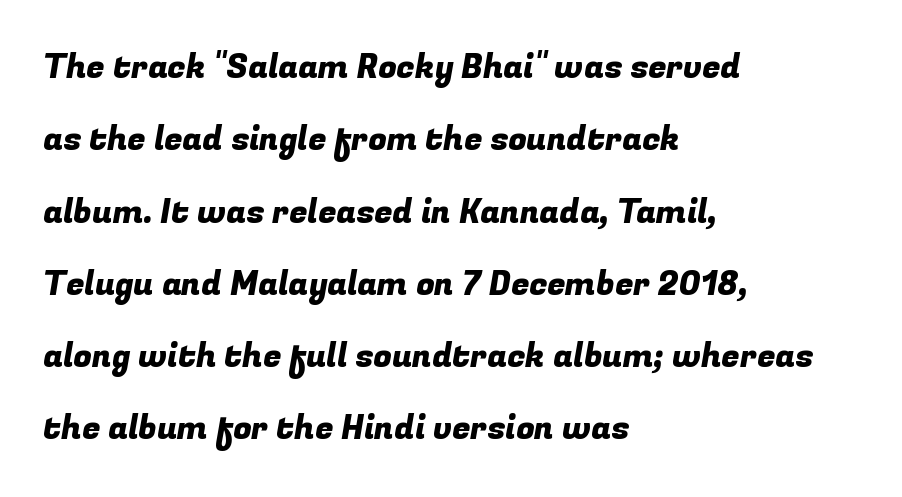
Nothing sits at the stroke ends, so this counts as sans-serif. Between one letter and the next there's only the usual sliver of space. A great deal of white space separates one row of letters from the next. You could not count columns in this text — the font is proportionally spaced. Horizontally, the lines are justified to the leading edge only. Words float on clear page, feet unadorned.
